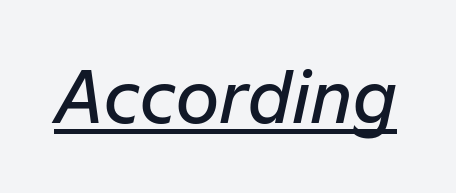
The image shows 70 px semibold type, italic (leaning right); set normal letter spacing, underlined; low stroke contrast and a medium x-height.
